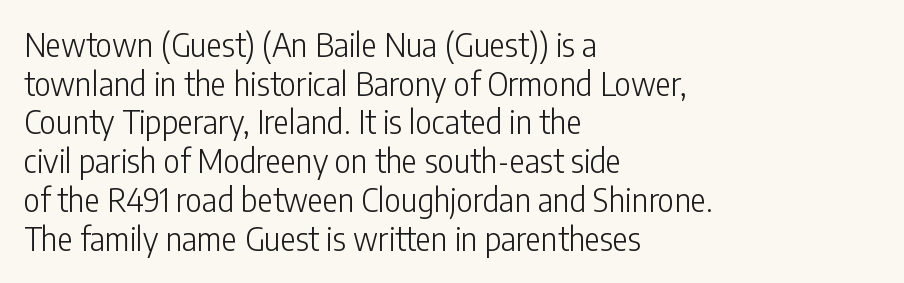
Here the designer chose a conventional face with non-uniform glyph widths. These lines stack with their left ends in a neat column. Observe the ordinary spacing: letters are neighbours, not strangers. The font is comparable to plain body text, perhaps lighter.
